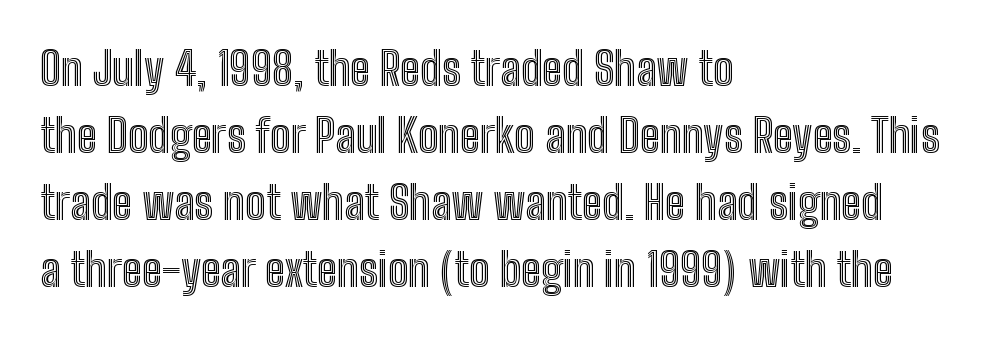
{"italic": "no", "width": "condensed", "x_height": "medium", "monospaced": "no", "underline": "no", "align": "left", "line_spacing": "normal", "line_spacing_ratio": 1.46, "letter_spacing": "normal", "letter_spacing_em": 0.0, "glyph_px": 46}
